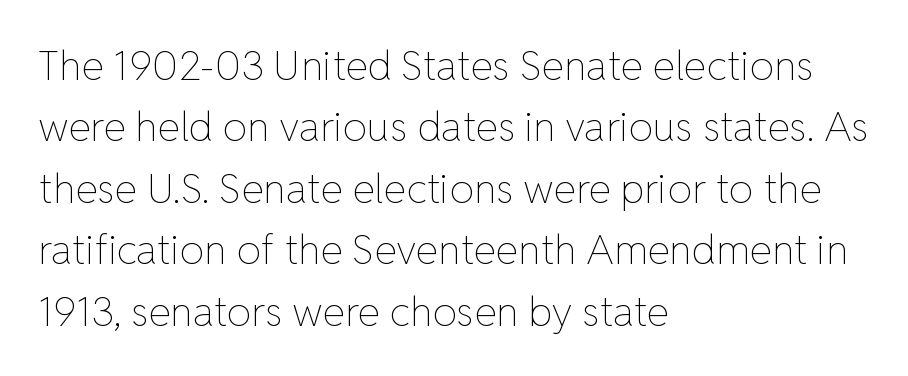
Q: Is the text bold? A: No.
Q: Is the text italic (slanted)? A: No, it is upright.
Q: Is the text underlined? A: No.
Q: How is the paragraph aligned? A: Left-aligned.
Q: Is the spacing between letters normal or unusually wide? A: Normal.
Q: Is the spacing between lines tight, normal or loose? A: Normal.
Q: Width (condensed, normal, or wide)? A: Normal.
Q: Stroke contrast? A: Low.
Q: x-height? A: Medium.
Q: Monospaced? A: No.
